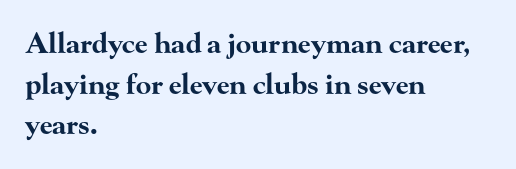
{"serif": "yes", "italic": "no", "bold": "yes", "weight": "bold", "width": "wide", "stroke_contrast": "high", "x_height": "small", "monospaced": "no", "underline": "no", "align": "left", "line_spacing": "normal", "line_spacing_ratio": 1.45, "letter_spacing": "normal", "letter_spacing_em": 0.0, "glyph_px": 28}
